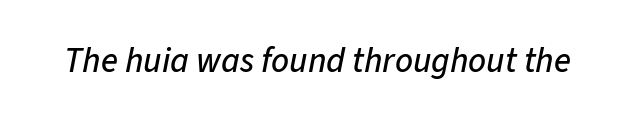
Q: Is the text italic (slanted)? A: Yes, it leans right by about 11 degrees.
Q: Is the text underlined? A: No.
Q: Is the spacing between letters normal or unusually wide? A: Normal.
Q: Width (condensed, normal, or wide)? A: Normal.
Q: Stroke contrast? A: Low.
Q: x-height? A: Medium.
Q: Monospaced? A: No.
